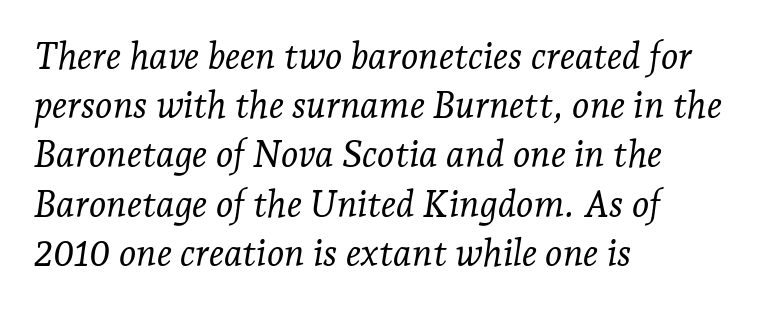
{"serif": "yes", "italic": "yes", "lean": "right", "slant_degrees": 7, "bold": "no", "weight": "light", "width": "normal", "stroke_contrast": "low", "x_height": "medium", "monospaced": "no", "underline": "no", "align": "left", "line_spacing": "normal", "line_spacing_ratio": 1.33, "letter_spacing": "normal", "letter_spacing_em": 0.0, "glyph_px": 37}
